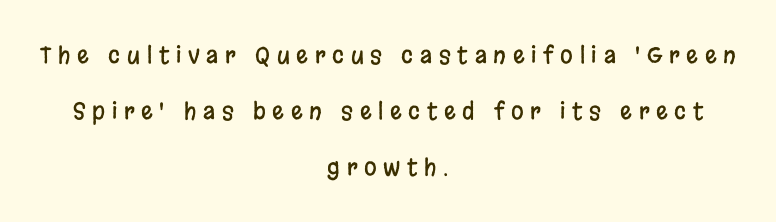
{"italic": "no", "underline": "no", "align": "center", "line_spacing": "loose", "line_spacing_ratio": 2.43, "letter_spacing": "wide", "letter_spacing_em": 0.29, "glyph_px": 23}
